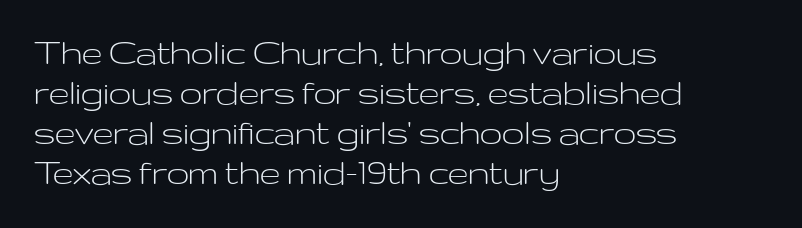
{"serif": "no", "italic": "no", "bold": "no", "weight": "light", "width": "wide", "stroke_contrast": "low", "x_height": "medium", "monospaced": "no", "underline": "no", "align": "left", "line_spacing": "tight", "line_spacing_ratio": 1.0, "letter_spacing": "normal", "letter_spacing_em": 0.0, "glyph_px": 40}
